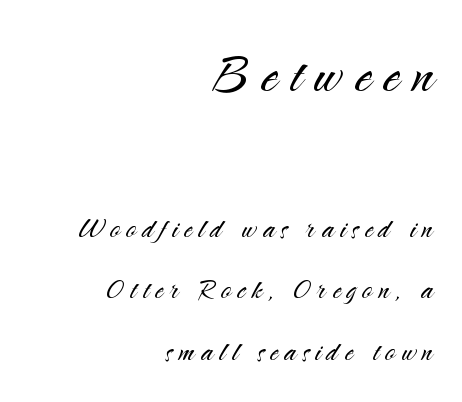
The image shows 67 px light sans-serif type; set right-aligned, line spacing 1.82x, not underlined; the first (top) block is 1.97x larger; medium stroke contrast and a small x-height.
